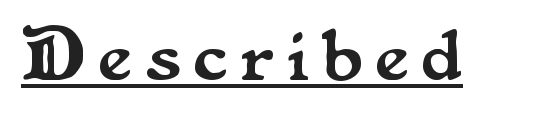
{"serif": "yes", "italic": "no", "width": "normal", "stroke_contrast": "medium", "x_height": "small", "monospaced": "no", "underline": "yes", "glyph_px": 75}
